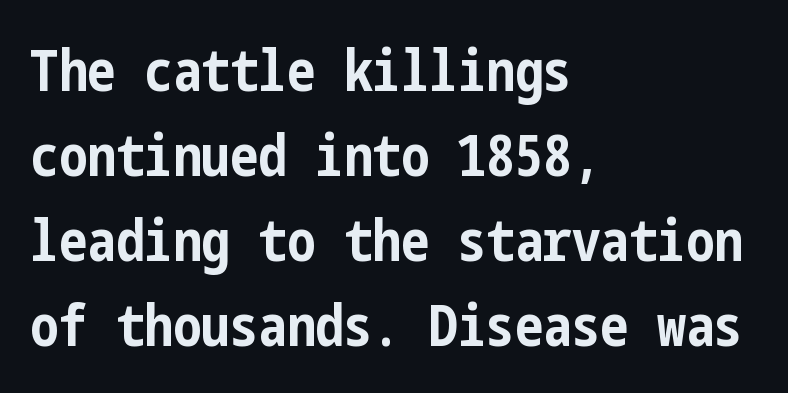
{"serif": "no", "italic": "no", "bold": "yes", "weight": "bold", "width": "condensed", "stroke_contrast": "low", "x_height": "medium", "underline": "no", "align": "left", "line_spacing": "normal", "line_spacing_ratio": 1.49, "letter_spacing": "normal", "letter_spacing_em": 0.0, "glyph_px": 57}
